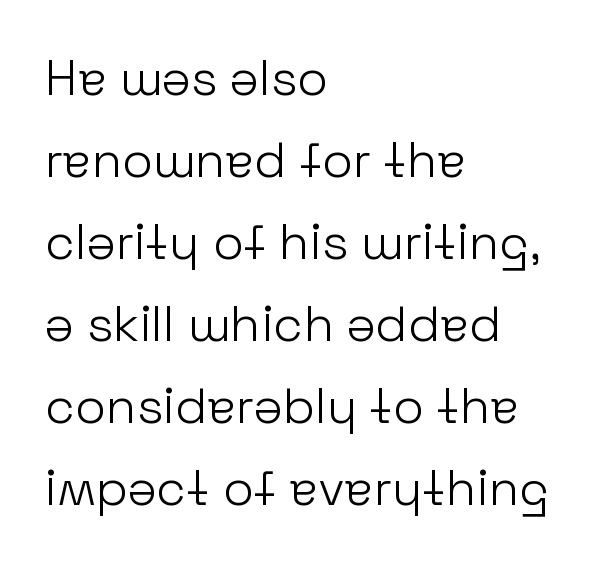
The image shows 50 px light sans-serif type, upright; set left-aligned, normal line spacing (1.64x), normal letter spacing, not underlined; low stroke contrast and a medium x-height.
